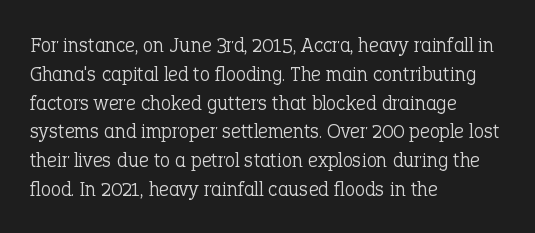
{"italic": "no", "bold": "no", "underline": "no", "align": "left", "line_spacing": "normal", "line_spacing_ratio": 1.37, "letter_spacing": "normal", "letter_spacing_em": 0.0, "glyph_px": 21}
